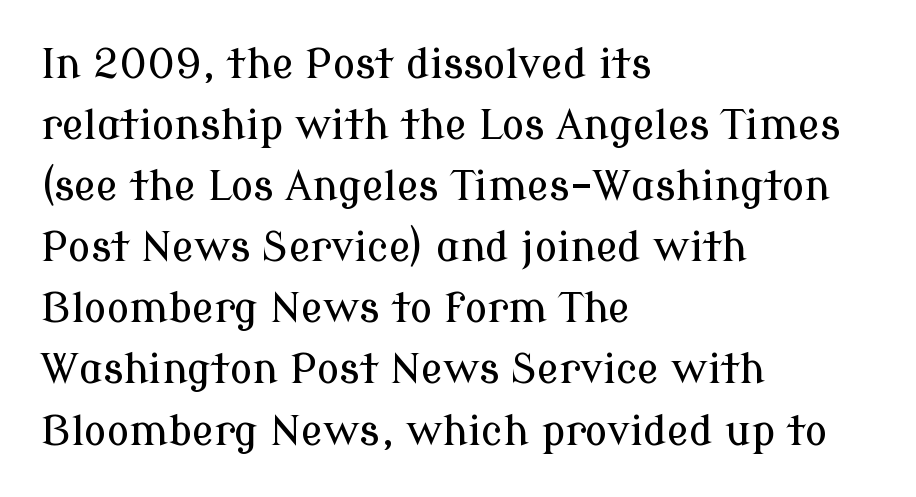
{"serif": "yes", "italic": "no", "width": "normal", "stroke_contrast": "low", "x_height": "medium", "monospaced": "no", "underline": "no", "align": "left", "line_spacing": "normal", "line_spacing_ratio": 1.49, "letter_spacing": "normal", "letter_spacing_em": 0.0, "glyph_px": 41}
